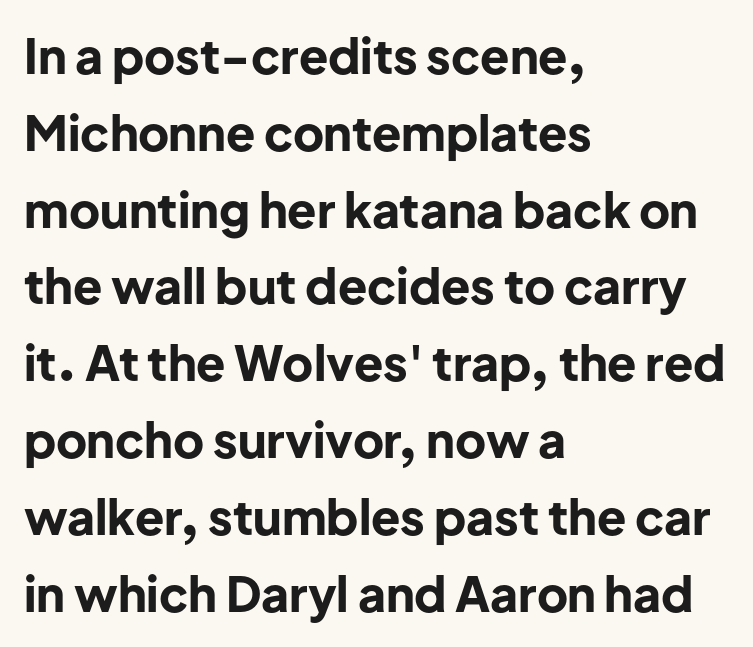
Q: Is the text bold? A: Yes.
Q: Is the text italic (slanted)? A: No, it is upright.
Q: Is the typeface a serif or a sans-serif typeface? A: Sans-serif.
Q: Is the text underlined? A: No.
Q: How is the paragraph aligned? A: Left-aligned.
Q: Is the spacing between letters normal or unusually wide? A: Normal.
Q: Is the spacing between lines tight, normal or loose? A: Normal.
Q: Width (condensed, normal, or wide)? A: Normal.
Q: Stroke contrast? A: Low.
Q: x-height? A: Medium.
Q: Monospaced? A: No.
